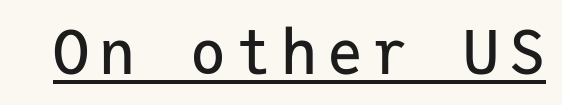
The image shows 60 px sans-serif type, upright, monospaced; set underlined; low stroke contrast and a medium x-height.
